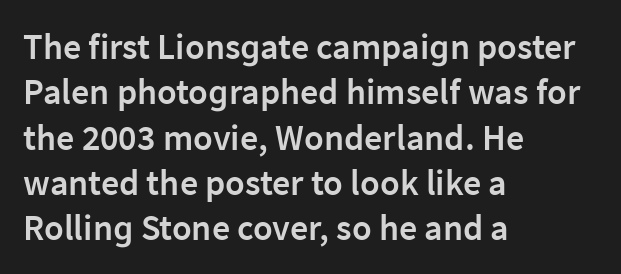
Q: Is the text bold? A: Semi-bold.
Q: Is the text italic (slanted)? A: No, it is upright.
Q: Is the typeface a serif or a sans-serif typeface? A: Sans-serif.
Q: Is the text underlined? A: No.
Q: How is the paragraph aligned? A: Left-aligned.
Q: Is the spacing between letters normal or unusually wide? A: Normal.
Q: Is the spacing between lines tight, normal or loose? A: Normal.
Q: Width (condensed, normal, or wide)? A: Normal.
Q: Stroke contrast? A: Low.
Q: x-height? A: Medium.
Q: Monospaced? A: No.
